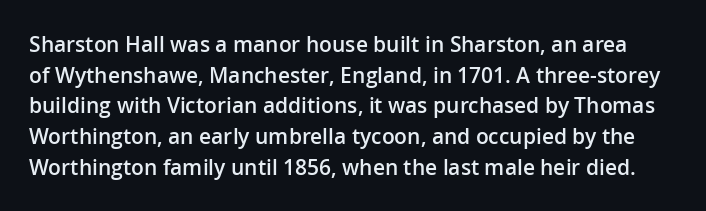
{"italic": "no", "bold": "semi", "underline": "no", "line_spacing": "normal", "line_spacing_ratio": 1.46, "letter_spacing": "normal", "letter_spacing_em": 0.0, "glyph_px": 21}
